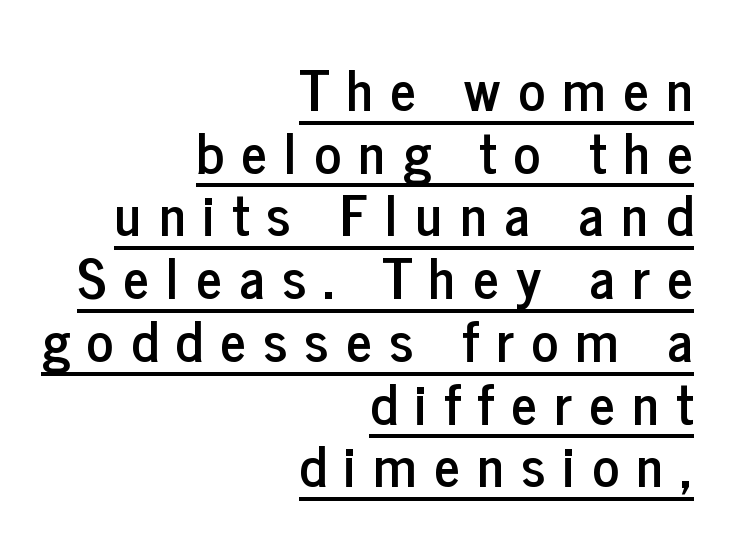
Q: Is the text italic (slanted)? A: No, it is upright.
Q: Is the typeface a serif or a sans-serif typeface? A: Sans-serif.
Q: Is the text underlined? A: Yes.
Q: How is the paragraph aligned? A: Right-aligned.
Q: Is the spacing between letters normal or unusually wide? A: Unusually wide.
Q: Is the spacing between lines tight, normal or loose? A: Tight.
Q: Width (condensed, normal, or wide)? A: Condensed.
Q: Stroke contrast? A: Low.
Q: x-height? A: Medium.
Q: Monospaced? A: No.
